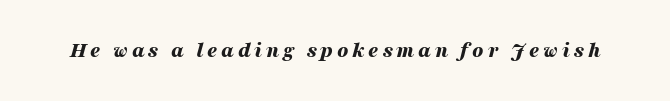
Does the lettering tilt? It does — this is italic. The rendering uses a bold face; every stroke is thick and dark. This rendering features lettering with no underline.
